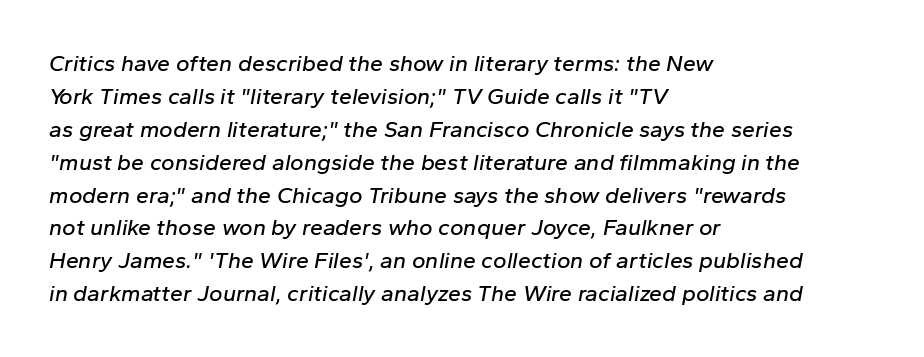
The image shows 23 px text type, italic (leaning right); set left-aligned, normal line spacing (1.43x), normal letter spacing, not underlined.
